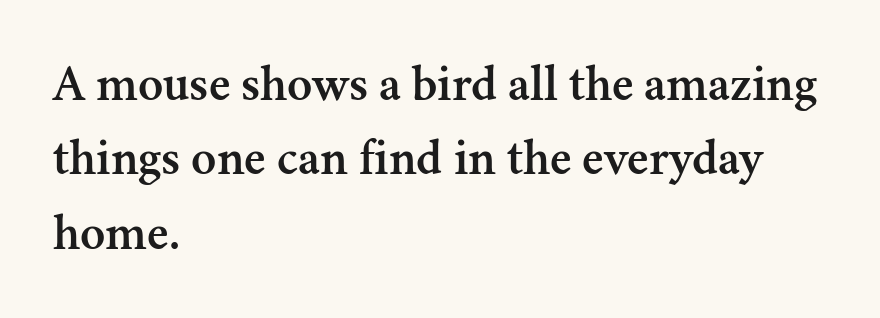
Plain, unruled lines of type. A typesetter would label this face a serif. How are the letters spaced? Ordinarily, with no added tracking. The line-height multiplier appears to be the usual default. Italic? Not at all — the glyphs are vertical. This sample is left-justified, so line endings fall wherever the words run out.
